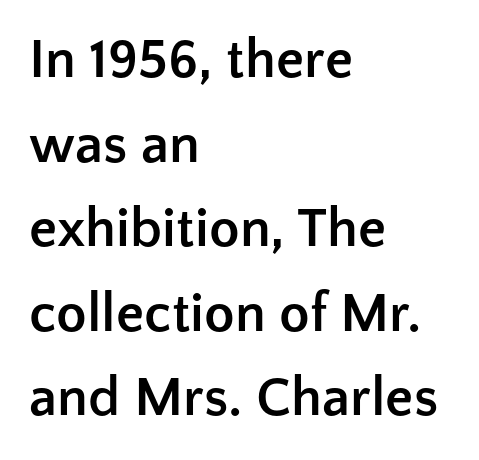
Q: Is the text bold? A: Yes.
Q: Is the text italic (slanted)? A: No, it is upright.
Q: Is the typeface a serif or a sans-serif typeface? A: Sans-serif.
Q: Is the text underlined? A: No.
Q: How is the paragraph aligned? A: Left-aligned.
Q: Is the spacing between letters normal or unusually wide? A: Normal.
Q: Is the spacing between lines tight, normal or loose? A: Normal.
Q: Width (condensed, normal, or wide)? A: Normal.
Q: Stroke contrast? A: Low.
Q: x-height? A: Medium.
Q: Monospaced? A: No.
